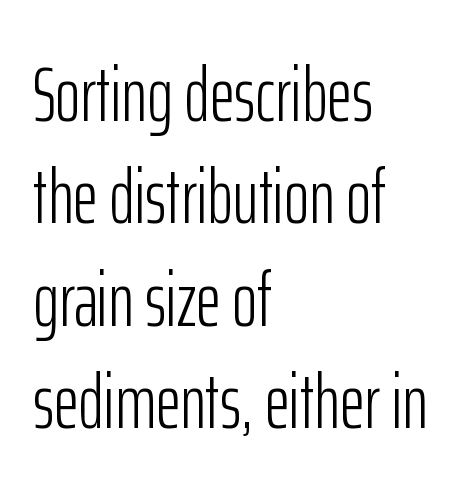
Q: Is the text bold? A: No.
Q: Is the text italic (slanted)? A: No, it is upright.
Q: Is the typeface a serif or a sans-serif typeface? A: Sans-serif.
Q: Is the text underlined? A: No.
Q: How is the paragraph aligned? A: Left-aligned.
Q: Is the spacing between letters normal or unusually wide? A: Normal.
Q: Is the spacing between lines tight, normal or loose? A: Normal.
Q: Width (condensed, normal, or wide)? A: Condensed.
Q: Stroke contrast? A: Low.
Q: x-height? A: Medium.
Q: Monospaced? A: No.
